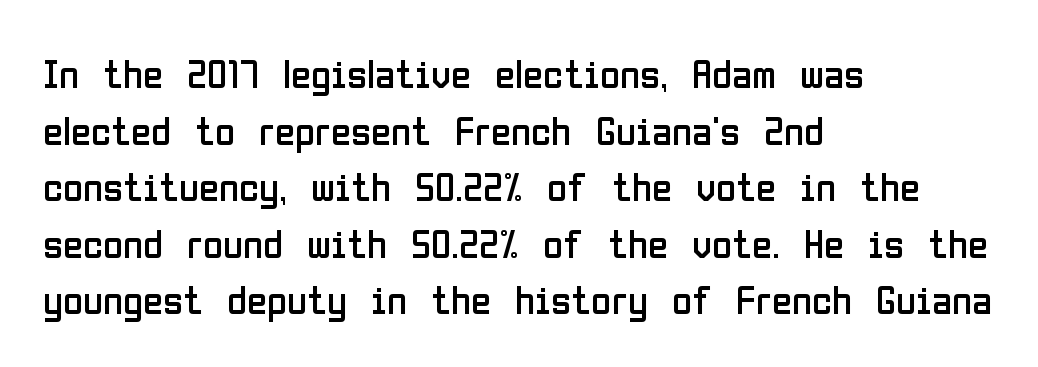
This rendering features lettering with no underline. Spacing between characters is what you'd get straight out of the box. In terms of posture, this sample is upright. The typesetter chose a ragged-right arrangement here. Letterform terminals end flat and unadorned throughout the passage.
